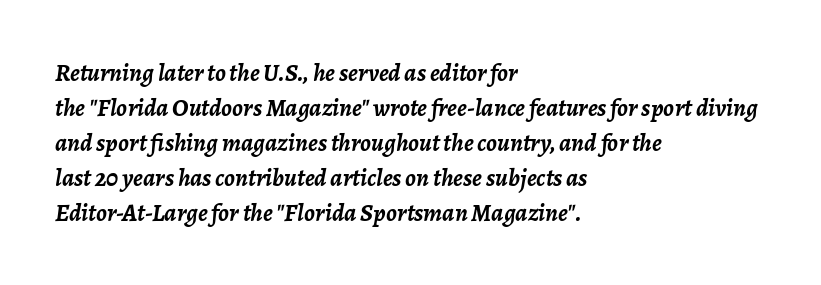
The image shows 25 px bold type, italic (leaning right); set left-aligned, normal line spacing (1.4x), normal letter spacing, not underlined.
